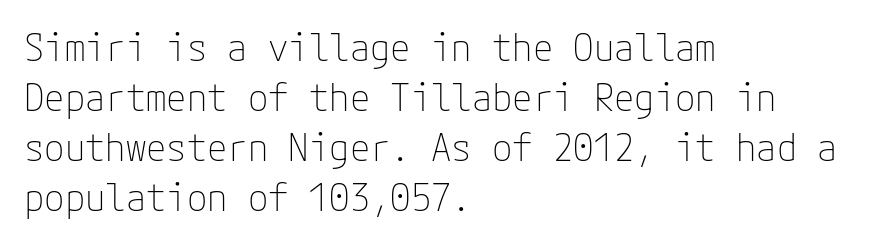
Q: Is the text bold? A: No.
Q: Is the text italic (slanted)? A: No, it is upright.
Q: Is the typeface a serif or a sans-serif typeface? A: Sans-serif.
Q: Is the text underlined? A: No.
Q: How is the paragraph aligned? A: Left-aligned.
Q: Is the spacing between letters normal or unusually wide? A: Normal.
Q: Is the spacing between lines tight, normal or loose? A: Normal.
Q: Width (condensed, normal, or wide)? A: Normal.
Q: Stroke contrast? A: Low.
Q: x-height? A: Medium.
